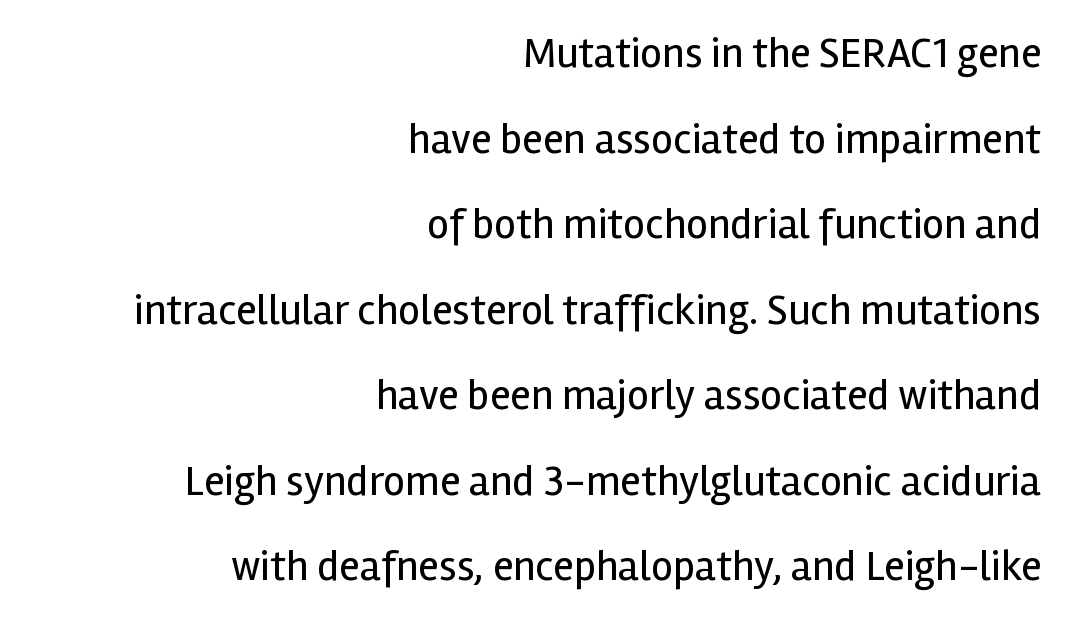
The image shows 43 px regular-weight sans-serif type, upright; set right-aligned, loose line spacing (1.99x), normal letter spacing, not underlined; a medium x-height.
